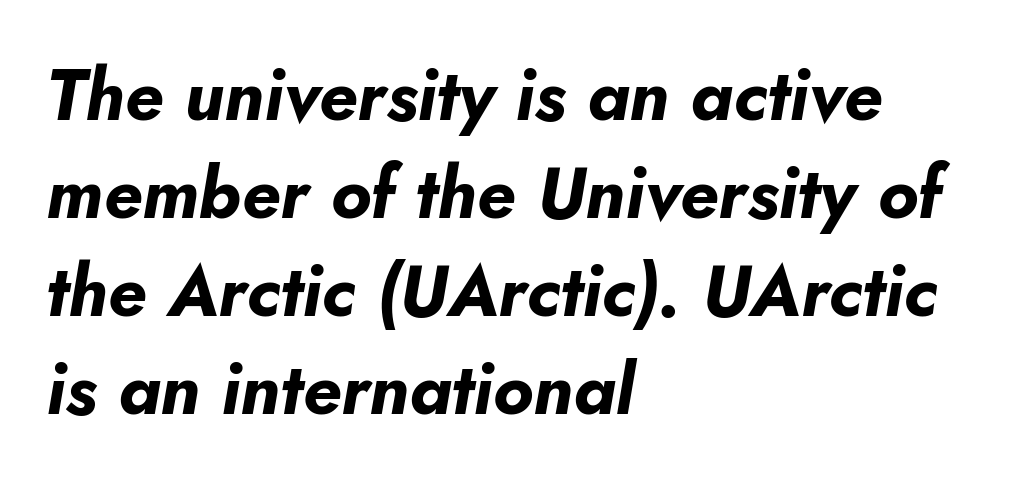
The image shows 71 px bold type, italic (leaning right); set left-aligned, normal line spacing (1.38x), normal letter spacing, not underlined; low stroke contrast and a small x-height.
